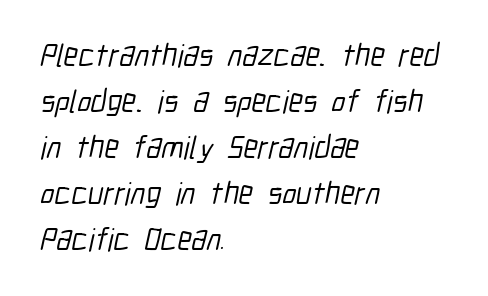
Tracking value appears to be zero — textbook default spacing. The block of text has a typical density, with ordinary space between rows. A typesetter would call this proportional, since set widths differ per character. Observe the absence of serifs on each vertical stroke in this sample.
